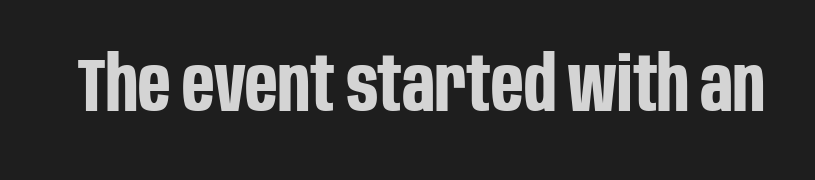
{"serif": "no", "italic": "no", "bold": "yes", "weight": "bold", "width": "condensed", "stroke_contrast": "low", "x_height": "large", "monospaced": "no", "underline": "no", "letter_spacing": "normal", "letter_spacing_em": 0.0, "glyph_px": 76}
